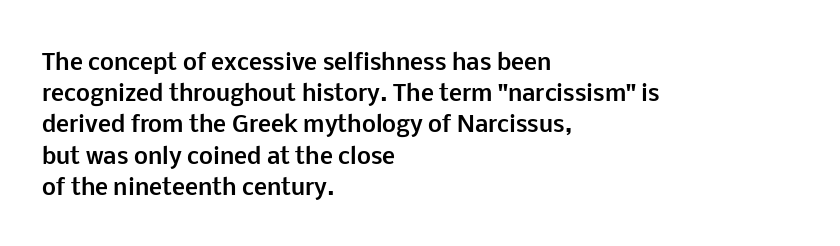
The image shows 22 px bold type, upright; set left-aligned, normal line spacing (1.42x), normal letter spacing, not underlined.
